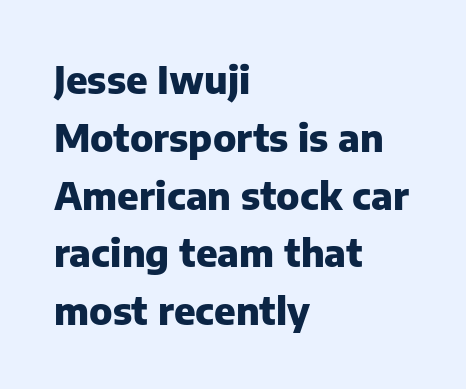
These lines are set flush left with a ragged right edge. The foot of each line stays bare and open. The lettering stays uniformly vertical, giving the passage a roman look. The leading is moderate, giving the passage an even texture.
